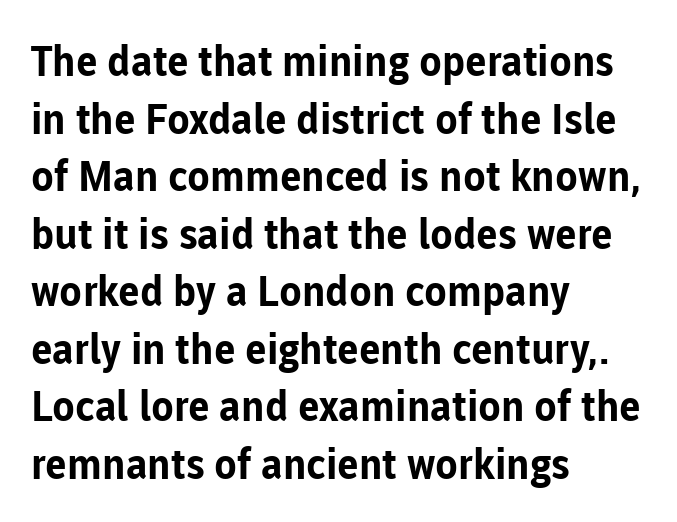
{"serif": "no", "italic": "no", "bold": "yes", "weight": "bold", "width": "normal", "stroke_contrast": "low", "x_height": "medium", "monospaced": "no", "underline": "no", "align": "left", "line_spacing": "normal", "line_spacing_ratio": 1.37, "letter_spacing": "normal", "letter_spacing_em": 0.0, "glyph_px": 42}
